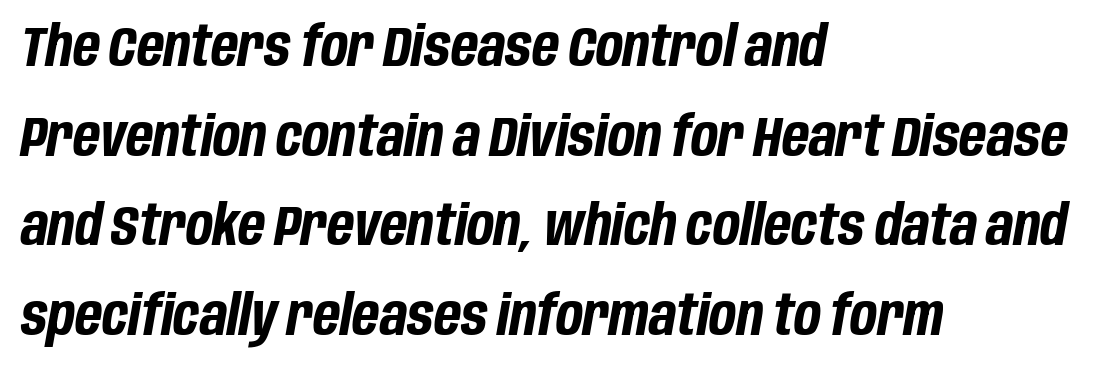
The image shows 56 px bold, condensed type, italic (leaning right); set left-aligned, normal line spacing (1.6x), normal letter spacing, not underlined; low stroke contrast and a large x-height.
